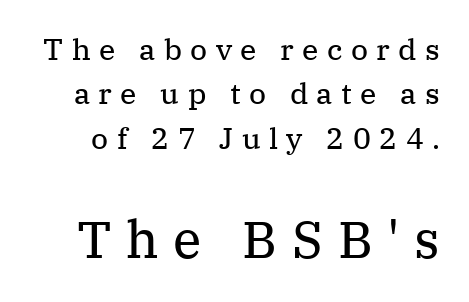
The image shows 52 px regular-weight serif type, upright; set normal line spacing (1.48x), unusually wide letter spacing (+0.28 em), not underlined; the second (bottom) block is 1.73x larger; medium stroke contrast and a medium x-height.
